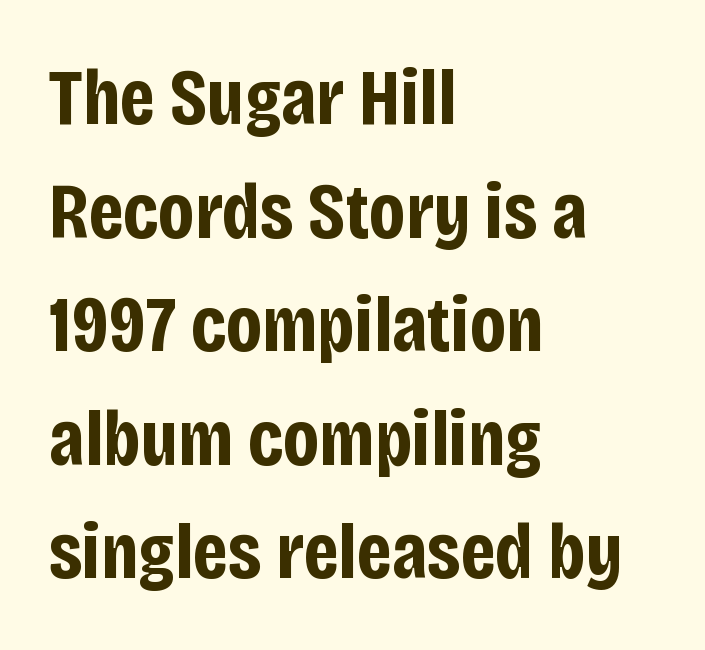
Q: Is the text bold? A: Yes.
Q: Is the text italic (slanted)? A: No, it is upright.
Q: Is the typeface a serif or a sans-serif typeface? A: Sans-serif.
Q: Is the text underlined? A: No.
Q: How is the paragraph aligned? A: Left-aligned.
Q: Is the spacing between letters normal or unusually wide? A: Normal.
Q: Is the spacing between lines tight, normal or loose? A: Normal.
Q: Width (condensed, normal, or wide)? A: Condensed.
Q: Stroke contrast? A: Low.
Q: x-height? A: Large.
Q: Monospaced? A: No.
